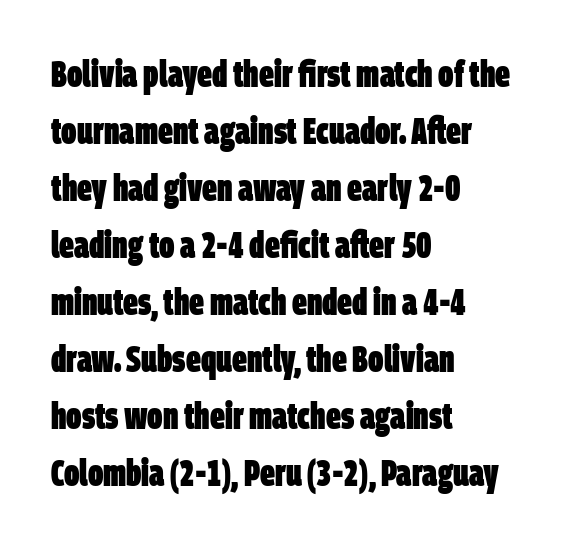
Q: Is the text bold? A: Yes.
Q: Is the typeface a serif or a sans-serif typeface? A: Sans-serif.
Q: Is the text underlined? A: No.
Q: How is the paragraph aligned? A: Left-aligned.
Q: Is the spacing between letters normal or unusually wide? A: Normal.
Q: Is the spacing between lines tight, normal or loose? A: Normal.
Q: Width (condensed, normal, or wide)? A: Condensed.
Q: Stroke contrast? A: Low.
Q: x-height? A: Large.
Q: Monospaced? A: No.
